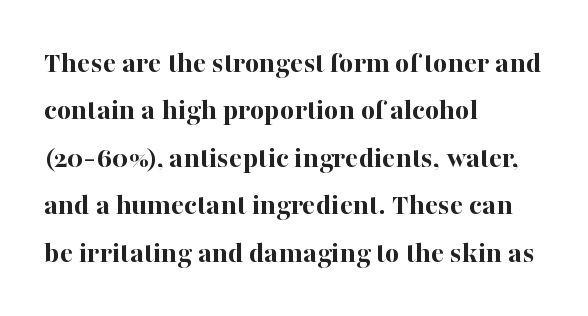
{"serif": "yes", "italic": "no", "bold": "yes", "weight": "bold", "width": "normal", "stroke_contrast": "high", "x_height": "medium", "monospaced": "no", "underline": "no", "align": "left", "line_spacing": "normal", "line_spacing_ratio": 1.53, "letter_spacing": "normal", "letter_spacing_em": 0.0, "glyph_px": 31}
